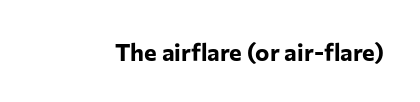
What stands out about the letter spacing? Nothing — it is the standard amount. Upright lettering throughout. Bold? Absolutely — the strokes are thick and heavy. The glyphs are unaccompanied by any horizontal stroke below them.
